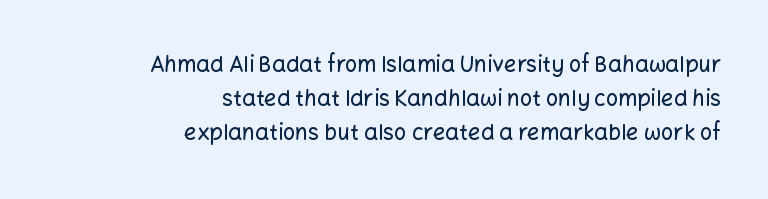
The image shows 22 px text type, upright; set right-aligned, normal line spacing (1.54x), normal letter spacing, not underlined.
